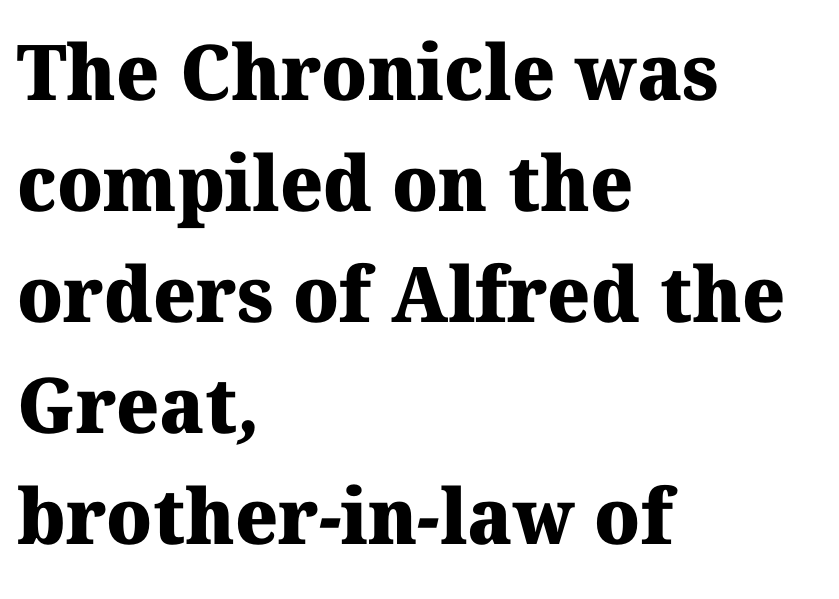
The foot of each line stays bare and open. Is this a fixed-width face? No — the glyphs have proportional, varying widths. Observe the ordinary spacing: letters are neighbours, not strangers. The lines sit at an ordinary, default distance from one another. Notice how the passage keeps a crisp vertical edge on the left only. Bold? Absolutely — the strokes are thick and heavy.
